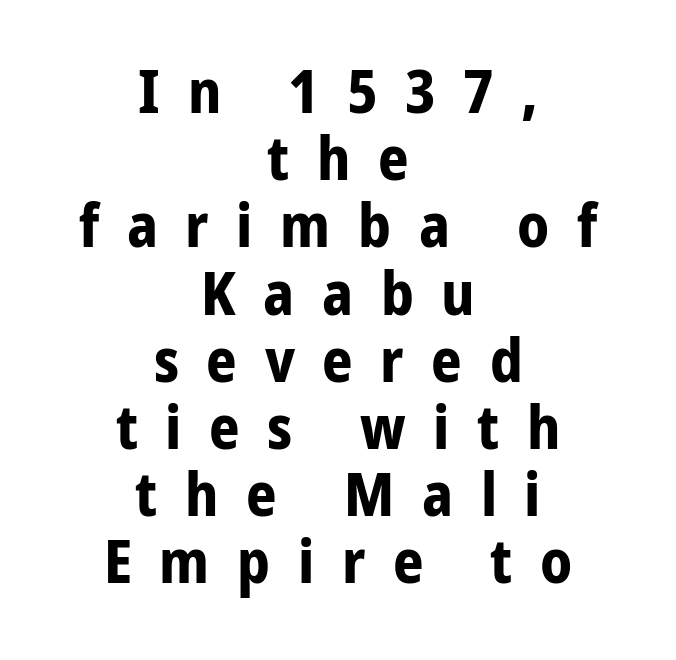
The whitespace from short lines is split evenly between both sides. Honestly, the letter spacing is so wide it's the main thing you notice. Stroke terminals: plain, sans-serif. Character widths vary here, with narrow letters taking less room than wide ones.
